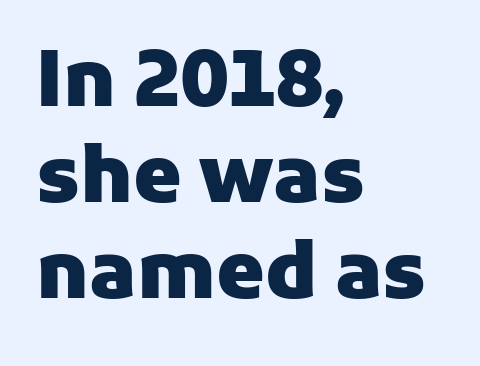
The image shows 77 px heavy sans-serif type, upright; set left-aligned, normal line spacing (1.25x), normal letter spacing, not underlined; low stroke contrast and a medium x-height.
